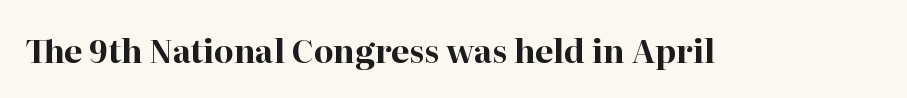
This is serif lettering, the kind often seen in printed books. The lettering stays uniformly vertical, giving the passage a roman look. Every letter is thick-stroked: bold, no question. The letters advance in unequal steps, a hallmark of proportional type.
